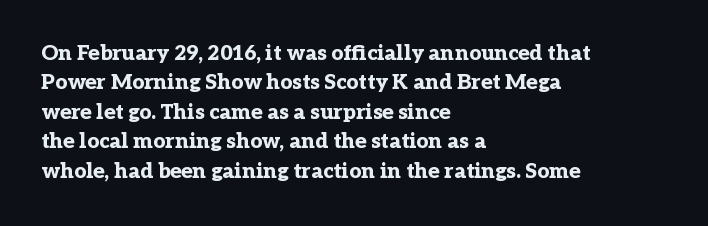
Q: Is the text bold? A: Yes.
Q: Is the text italic (slanted)? A: No, it is upright.
Q: Is the text underlined? A: No.
Q: How is the paragraph aligned? A: Left-aligned.
Q: Is the spacing between letters normal or unusually wide? A: Normal.
Q: Is the spacing between lines tight, normal or loose? A: Normal.
